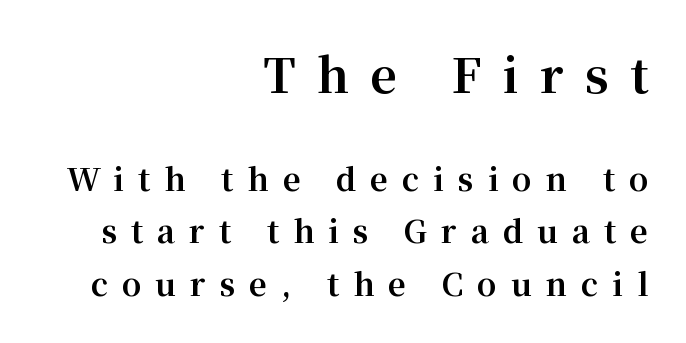
Q: Is the text bold? A: Yes.
Q: Is the text italic (slanted)? A: No, it is upright.
Q: Is the typeface a serif or a sans-serif typeface? A: Serif.
Q: Is the text underlined? A: No.
Q: How is the paragraph aligned? A: Right-aligned.
Q: Is the spacing between letters normal or unusually wide? A: Unusually wide.
Q: Is the spacing between lines tight, normal or loose? A: Normal.
Q: Which block of text is set in a larger size, the first (top) or the second (bottom)? A: The first (top) one.
Q: Width (condensed, normal, or wide)? A: Normal.
Q: Stroke contrast? A: Medium.
Q: x-height? A: Medium.
Q: Monospaced? A: No.
